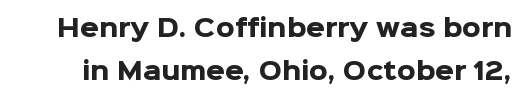
Q: Is the text bold? A: Yes.
Q: Is the text italic (slanted)? A: No, it is upright.
Q: Is the text underlined? A: No.
Q: Is the spacing between letters normal or unusually wide? A: Normal.
